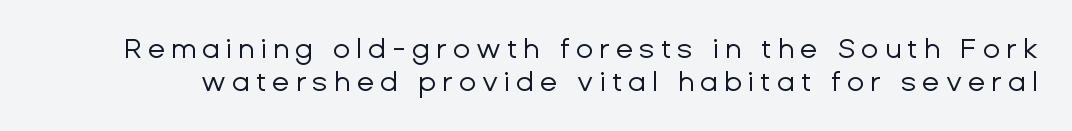
The font is comparable to plain body text, perhaps lighter. A sans-serif font was chosen for this passage. Is the letter spacing exaggerated? Yes — the characters are pushed far apart. The typography opts for an upright posture over an oblique one. The rendering uses natural spacing where letterforms have individual widths.
